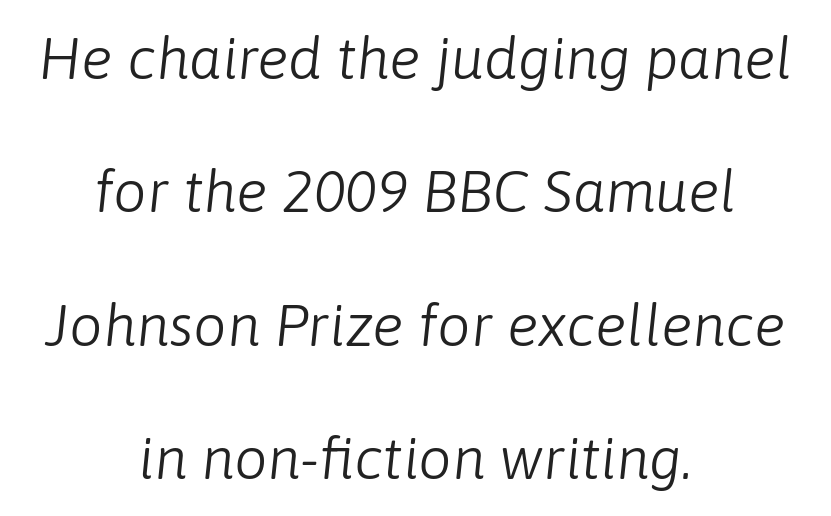
The rendering uses natural spacing where letterforms have individual widths. Whoever set this chose breathing room over compactness in the vertical rhythm. This rendering features lettering with no underline. Notice how the passage keeps no hard edge, just a central spine.
